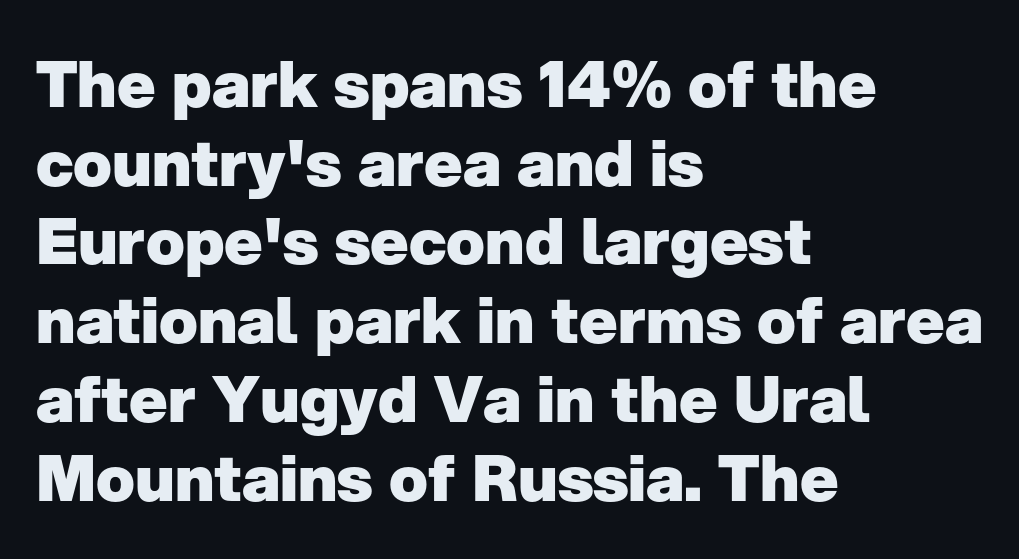
The rendering uses natural spacing where letterforms have individual widths. Each row of text sits above clean, open space. Words appear dense and cohesive because spacing is normal. Posture: upright roman. Heft: maximum for text — a bold.
